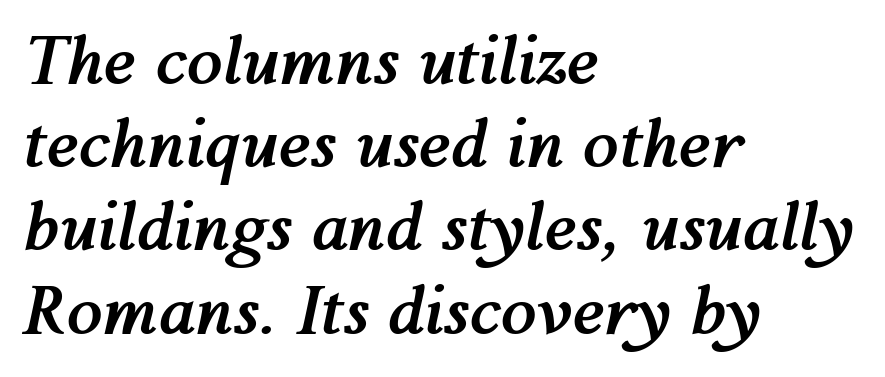
The image shows 65 px semibold type, italic (leaning right); set left-aligned, normal line spacing (1.28x), normal letter spacing, not underlined; medium stroke contrast and a medium x-height.
